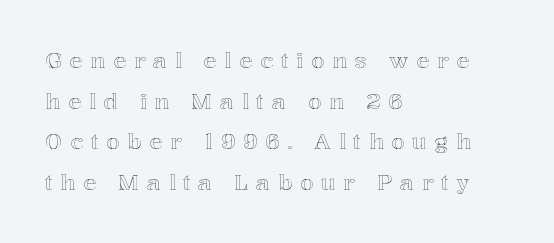
{"italic": "no", "underline": "no", "align": "left", "line_spacing_ratio": 1.85, "letter_spacing": "wide", "letter_spacing_em": 0.35, "glyph_px": 22}
